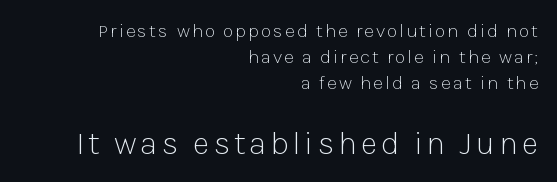
The designer went with a sans here, leaving each stem footless. The designer gave the closing block more size than the opening block. Line spacing here is normal. Anything drawn beneath the words? Only blank space.
